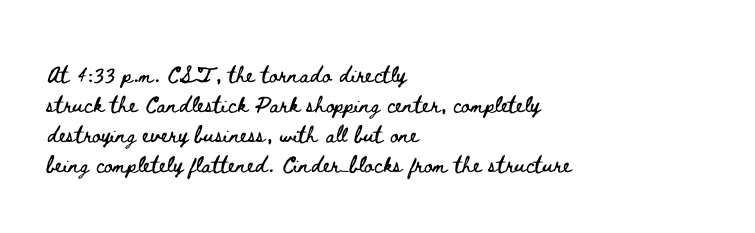
The image shows 21 px text type; set left-aligned, normal line spacing (1.43x), normal letter spacing, not underlined.
